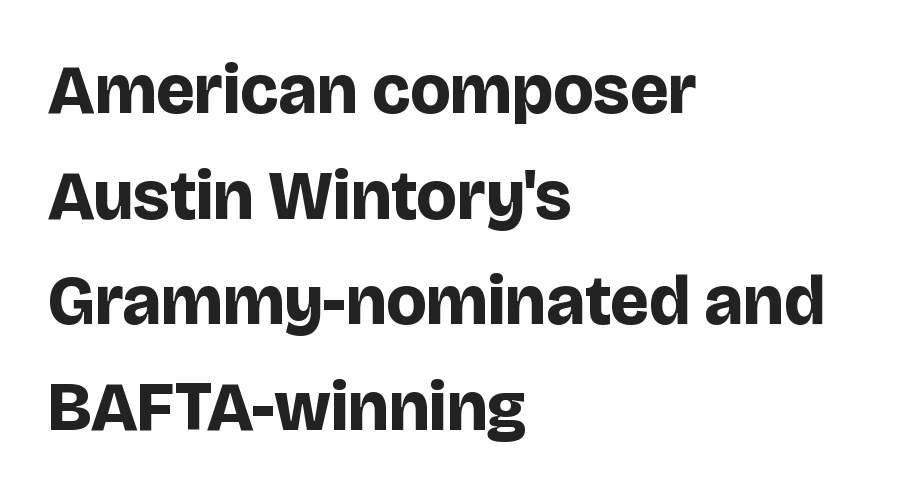
Character widths vary here, with narrow letters taking less room than wide ones. Pretty heavy lettering here — definitely bold. Baseline-to-baseline distance is the conventional proportion of letter height. The tracking reads as untouched default to a designer's eye. Check where the strokes stop: nothing finishes them off — pure sans.
